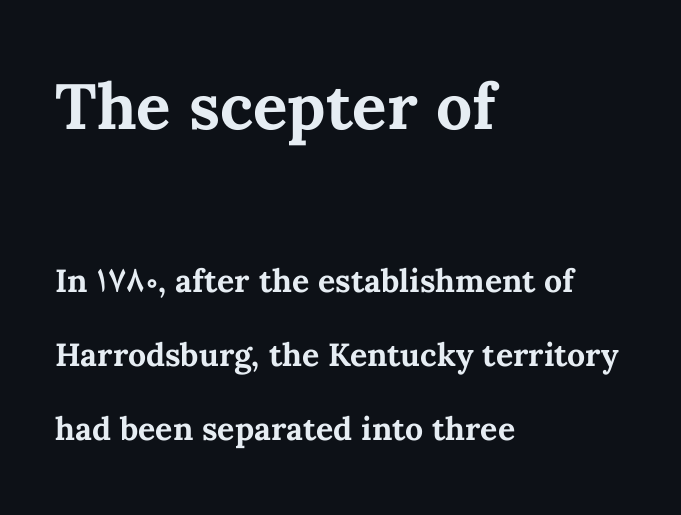
Q: Is the text bold? A: Yes.
Q: Is the text italic (slanted)? A: No, it is upright.
Q: Is the text underlined? A: No.
Q: How is the paragraph aligned? A: Left-aligned.
Q: Is the spacing between letters normal or unusually wide? A: Normal.
Q: Is the spacing between lines tight, normal or loose? A: Loose.
Q: Which block of text is set in a larger size, the first (top) or the second (bottom)? A: The first (top) one.
Q: Width (condensed, normal, or wide)? A: Normal.
Q: Stroke contrast? A: Medium.
Q: x-height? A: Medium.
Q: Monospaced? A: No.
